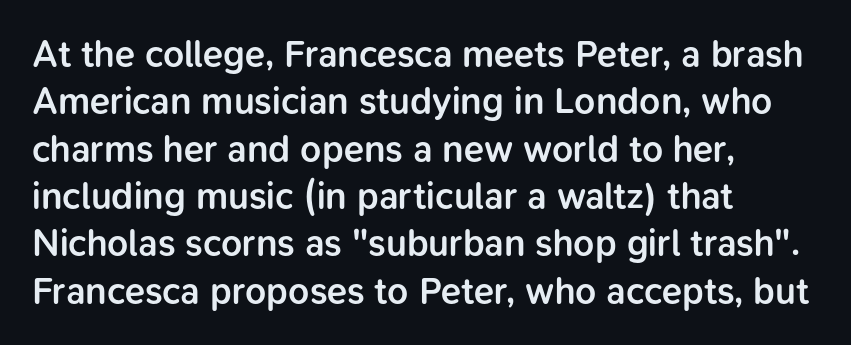
The image shows 37 px semibold sans-serif type, upright; set left-aligned, normal line spacing (1.28x), normal letter spacing, not underlined; low stroke contrast and a medium x-height.
